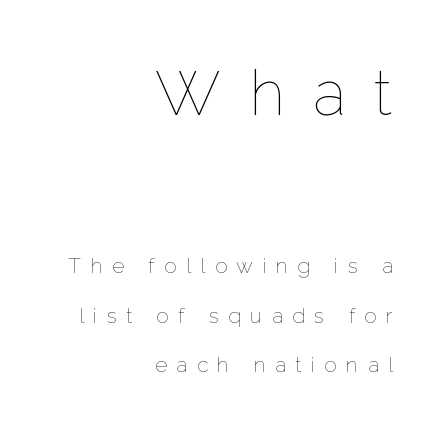
Notice how the stems are strictly vertical — no italics here. Beneath every word, the page is bare. Larger block? The one above; the one below is distinctly smaller. Is the stroke heavy? The answer is a plain regular-or-lighter. Loose tracking; the words dissolve into strings of separated letters.
